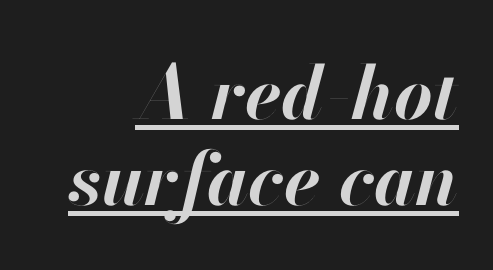
Check the space under the baseline: a stroke is drawn there. A dark, heavy texture on the line: the type is bold. When letters slant like this, we call the style italic. Words appear dense and cohesive because spacing is normal.
